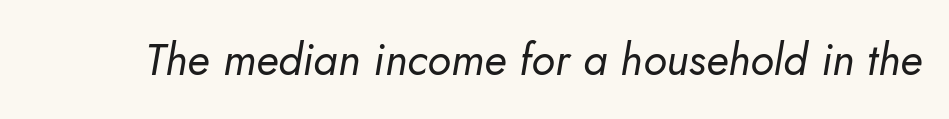
The image shows 44 px regular-weight type, italic (leaning right); set normal letter spacing, not underlined; low stroke contrast and a small x-height.
